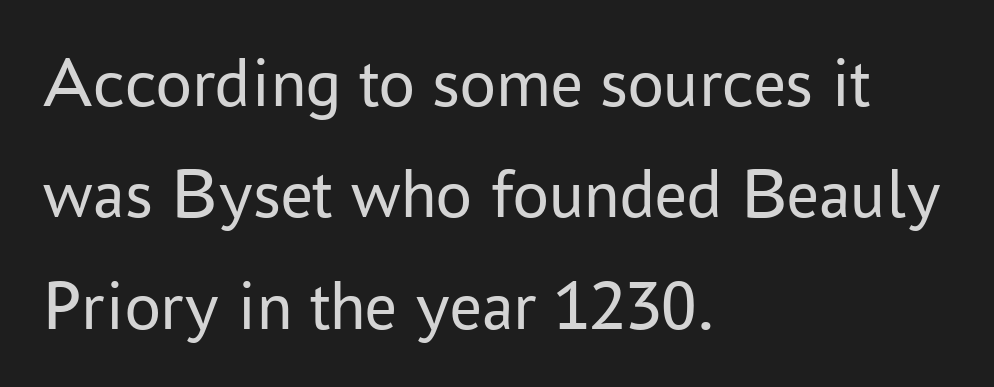
The rendering keeps characters at their native spacing. The axis of the letterforms is exactly vertical. In CSS terms this would be text-align: left. A typesetter would call this proportional, since set widths differ per character. Stems here are at most as thick as an everyday book face. Horizontal bands of white between lines are of average thickness.
